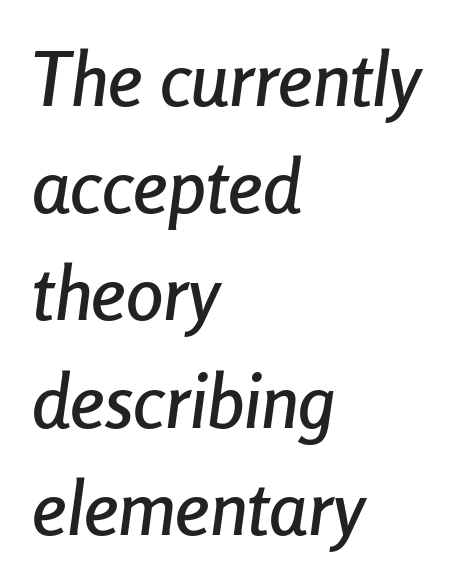
{"italic": "yes", "lean": "right", "slant_degrees": 8, "width": "condensed", "stroke_contrast": "low", "x_height": "medium", "monospaced": "no", "underline": "no", "align": "left", "line_spacing": "normal", "line_spacing_ratio": 1.43, "letter_spacing": "normal", "letter_spacing_em": 0.0, "glyph_px": 75}
